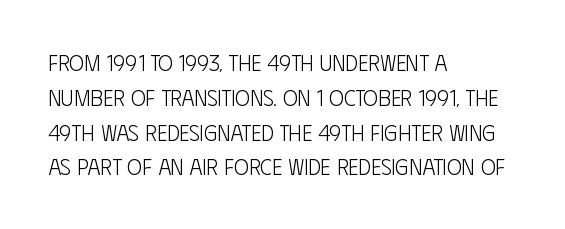
Q: Is the text bold? A: No.
Q: Is the text italic (slanted)? A: No, it is upright.
Q: Is the text underlined? A: No.
Q: How is the paragraph aligned? A: Left-aligned.
Q: Is the spacing between letters normal or unusually wide? A: Normal.
Q: Is the spacing between lines tight, normal or loose? A: Normal.
